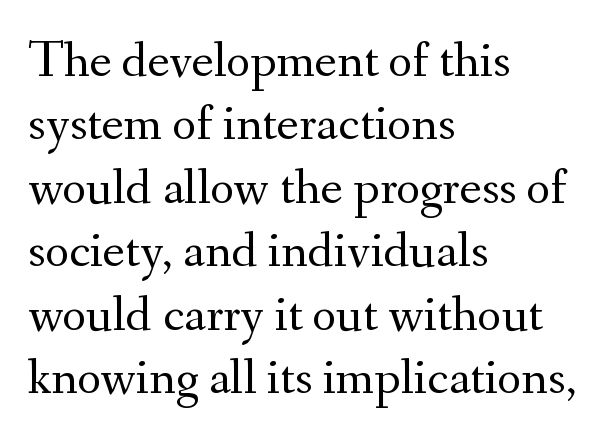
The image shows 52 px regular-weight serif type, upright; set left-aligned, line spacing 1.22x, normal letter spacing, not underlined; medium stroke contrast and a small x-height.
